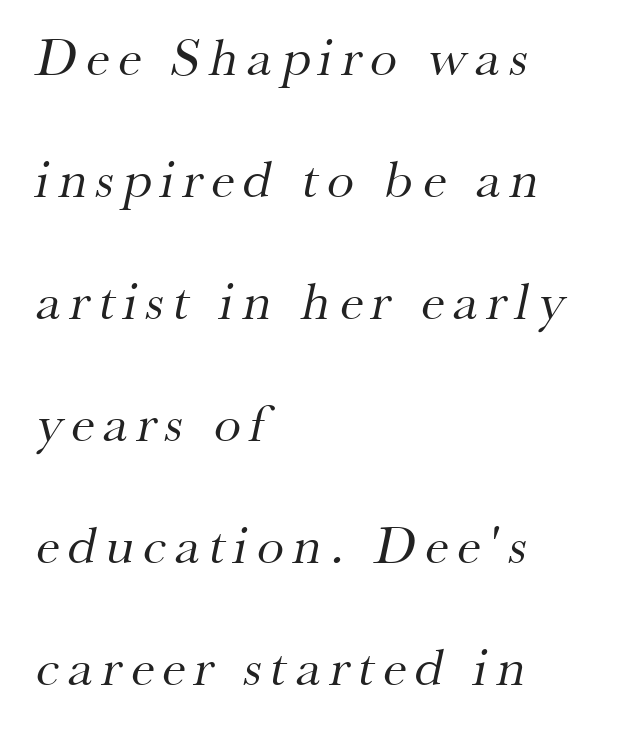
{"serif": "yes", "bold": "no", "weight": "regular", "width": "normal", "stroke_contrast": "medium", "x_height": "small", "monospaced": "no", "underline": "no", "align": "left", "line_spacing": "loose", "line_spacing_ratio": 2.26, "glyph_px": 54}
